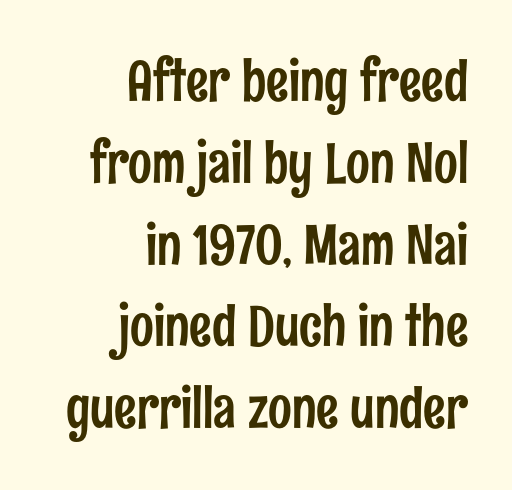
Every character sits straight up, as roman type does. One-word summary of the alignment: right. Regarding serifs, this sample does without them. Decoration check: the copy has no underline. Honestly, the row spacing looks completely unremarkable.
